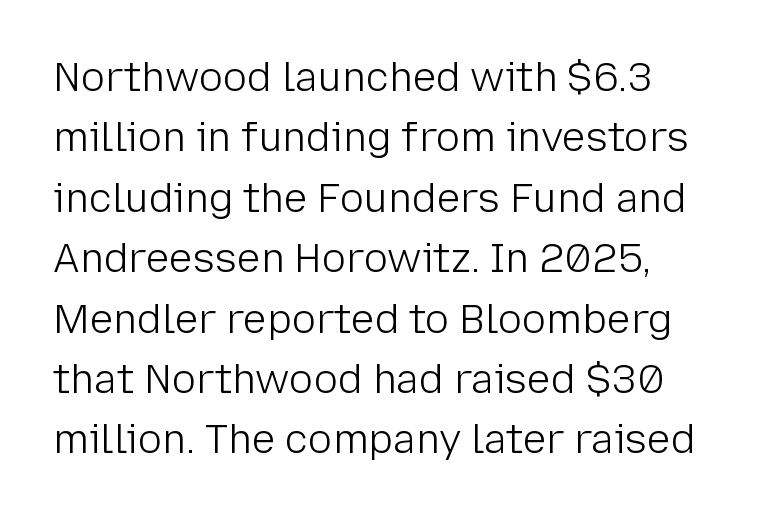
The image shows 40 px light sans-serif type, upright; set normal line spacing (1.51x), normal letter spacing, not underlined; low stroke contrast and a medium x-height.
